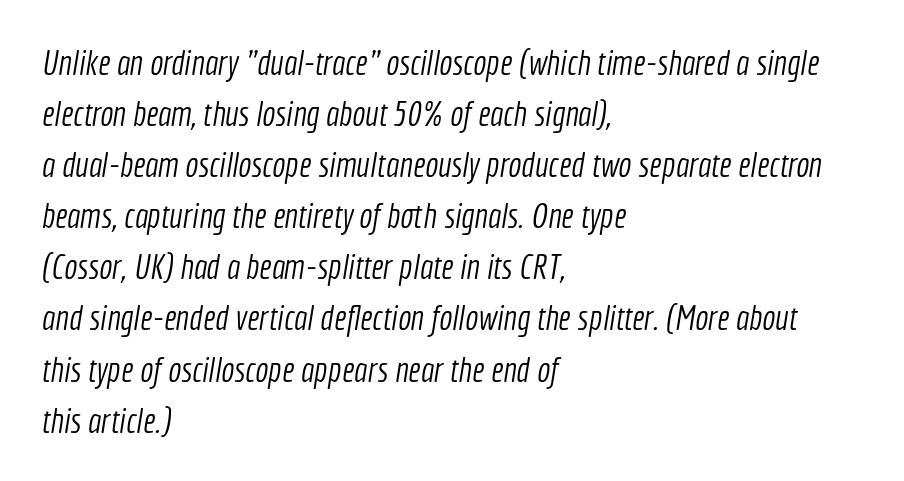
The image shows 35 px light, condensed sans-serif type; set left-aligned, normal line spacing (1.46x), normal letter spacing, not underlined; a medium x-height.
